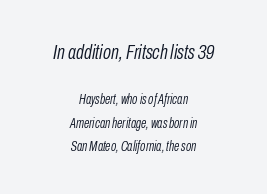
Q: Is the text bold? A: No.
Q: Is the text italic (slanted)? A: Yes, it leans right by about 10 degrees.
Q: Is the text underlined? A: No.
Q: How is the paragraph aligned? A: Centered.
Q: Is the spacing between letters normal or unusually wide? A: Normal.
Q: Is the spacing between lines tight, normal or loose? A: Normal.
Q: Which block of text is set in a larger size, the first (top) or the second (bottom)? A: The first (top) one.
